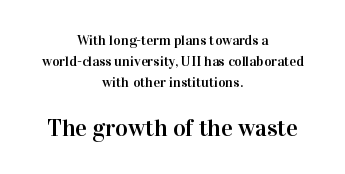
The more generous point size was reserved for the lower chunk. Just letters on the line, the space beneath them empty. Quick note: interline space is typical. Italic: no, the glyphs are upright roman. Neither beginnings nor endings align; midpoints do.
